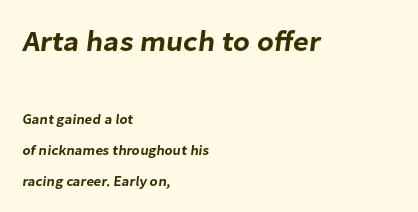
The image shows 29 px sans-serif type; set left-aligned, loose line spacing (2.22x), normal letter spacing, not underlined; the first (top) block is 2.07x larger; low stroke contrast and a medium x-height.
